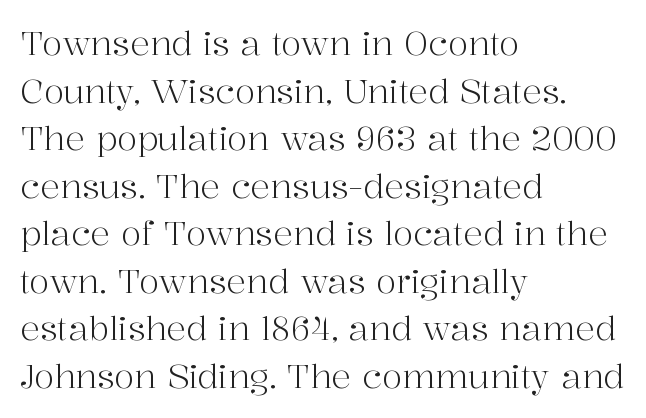
{"serif": "yes", "italic": "no", "bold": "no", "weight": "light", "width": "normal", "stroke_contrast": "high", "x_height": "medium", "monospaced": "no", "underline": "no", "align": "left", "line_spacing": "normal", "line_spacing_ratio": 1.44, "letter_spacing": "normal", "letter_spacing_em": 0.0, "glyph_px": 33}
